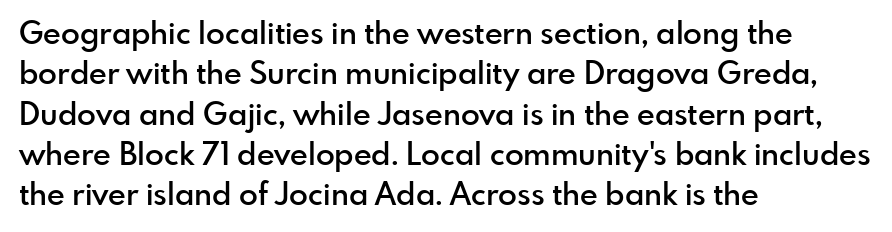
Q: Is the text bold? A: Semi-bold.
Q: Is the text italic (slanted)? A: No, it is upright.
Q: Is the typeface a serif or a sans-serif typeface? A: Sans-serif.
Q: Is the text underlined? A: No.
Q: How is the paragraph aligned? A: Left-aligned.
Q: Is the spacing between letters normal or unusually wide? A: Normal.
Q: Is the spacing between lines tight, normal or loose? A: Normal.
Q: Width (condensed, normal, or wide)? A: Normal.
Q: x-height? A: Small.
Q: Monospaced? A: No.
